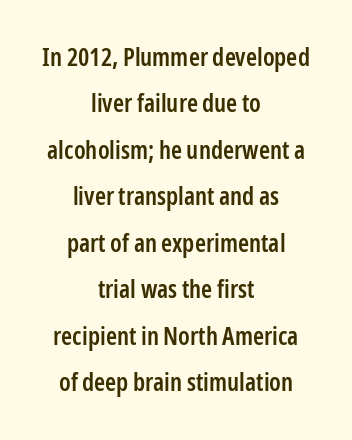
The image shows 25 px text type, upright; set centered, line spacing 1.86x, normal letter spacing, not underlined.
